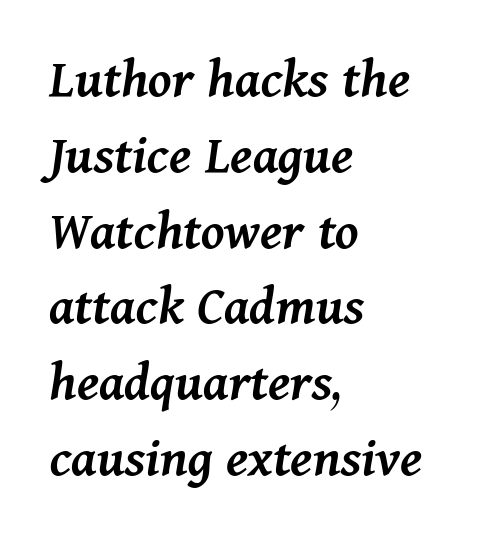
{"italic": "yes", "lean": "right", "slant_degrees": 11, "bold": "semi", "weight": "semibold", "width": "normal", "stroke_contrast": "medium", "x_height": "medium", "monospaced": "no", "underline": "no", "align": "left", "line_spacing": "normal", "line_spacing_ratio": 1.33, "letter_spacing": "normal", "letter_spacing_em": 0.0, "glyph_px": 57}
